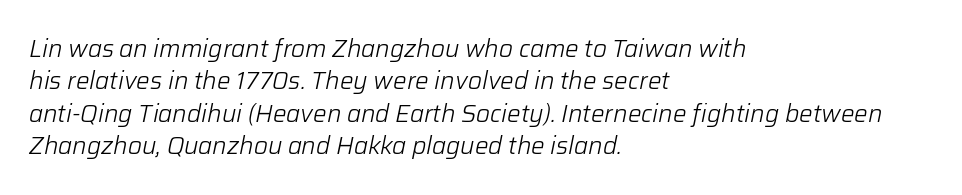
Q: Is the text bold? A: No.
Q: Is the text italic (slanted)? A: Yes, it leans right by about 12 degrees.
Q: Is the text underlined? A: No.
Q: How is the paragraph aligned? A: Left-aligned.
Q: Is the spacing between letters normal or unusually wide? A: Normal.
Q: Is the spacing between lines tight, normal or loose? A: Normal.
